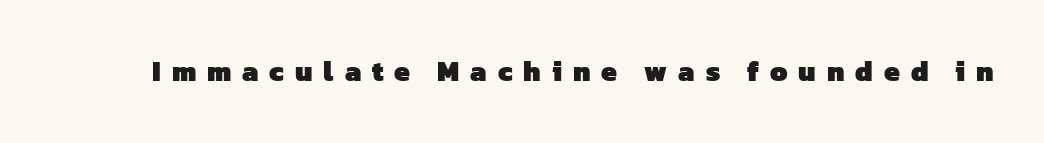
Bare-footed words on every line. Heavy-handed strokes throughout: this text is bold. Each word looks stretched out because of the extra space between its letters. These lines are rendered in a variable-pitch font. The glyphs in this specimen are sans serif.
